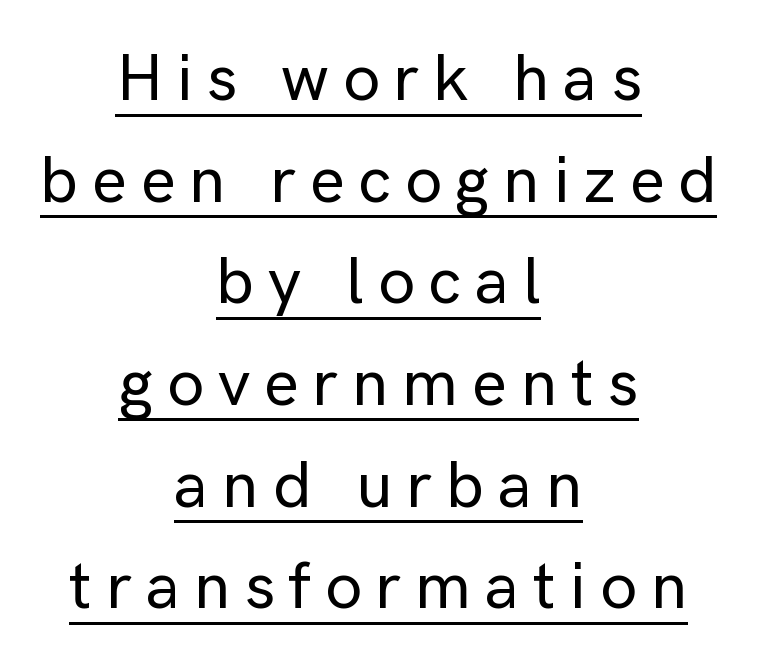
The image shows 66 px sans-serif type, upright; set centered, normal line spacing (1.54x), unusually wide letter spacing (+0.21 em), underlined; low stroke contrast and a medium x-height.
